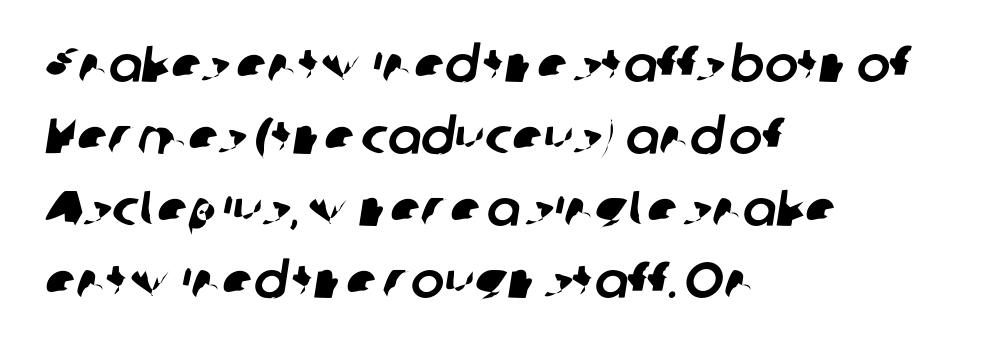
The image shows 50 px sans-serif type; set left-aligned, normal line spacing (1.44x), normal letter spacing, not underlined; low stroke contrast and a medium x-height.
